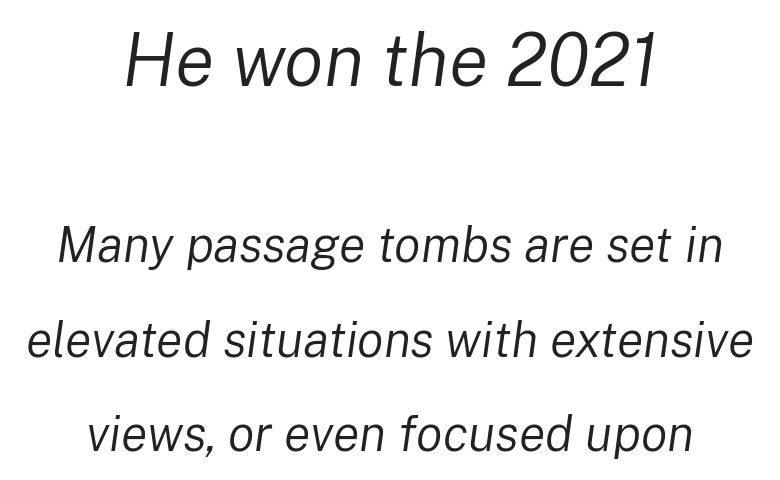
This sample has the flowing, uneven cadence of proportional lettering. The passage shown is not bold in any degree. Letters rest on an invisible, unmarked baseline. Whoever set this made the first block the dominant, larger element.
